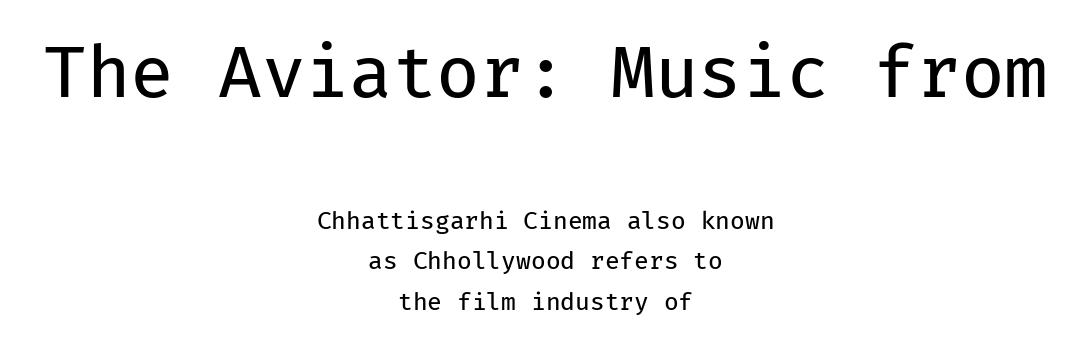
This rendering features lettering with no underline. The designer left line spacing at the default. Stem width sits at or under what a default text font uses. Caption: upper text group enlarged, lower text group reduced.
